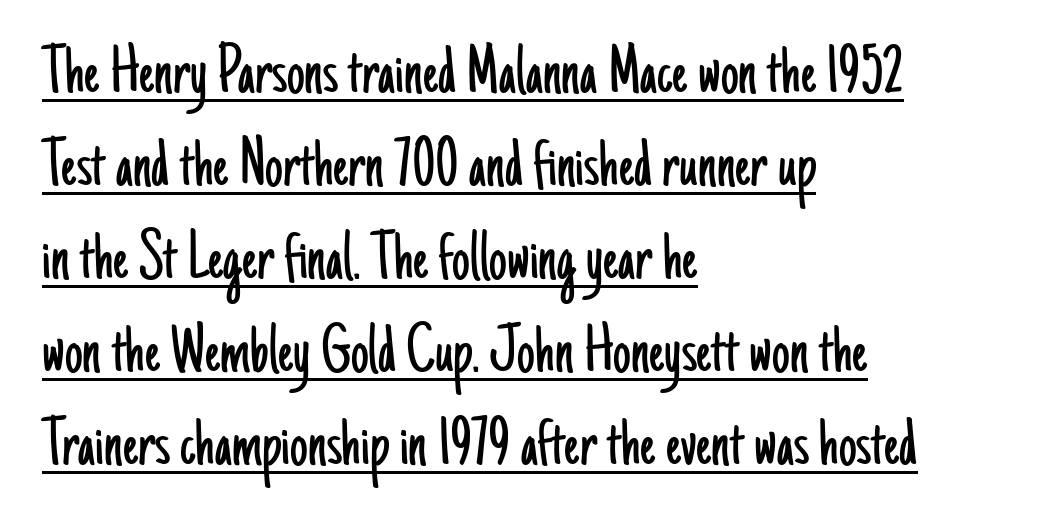
Q: Is the text bold? A: No.
Q: Is the text italic (slanted)? A: No, it is upright.
Q: Is the typeface a serif or a sans-serif typeface? A: Sans-serif.
Q: Is the text underlined? A: Yes.
Q: How is the paragraph aligned? A: Left-aligned.
Q: Is the spacing between letters normal or unusually wide? A: Normal.
Q: Is the spacing between lines tight, normal or loose? A: Normal.
Q: Width (condensed, normal, or wide)? A: Condensed.
Q: Stroke contrast? A: Low.
Q: x-height? A: Small.
Q: Monospaced? A: No.
